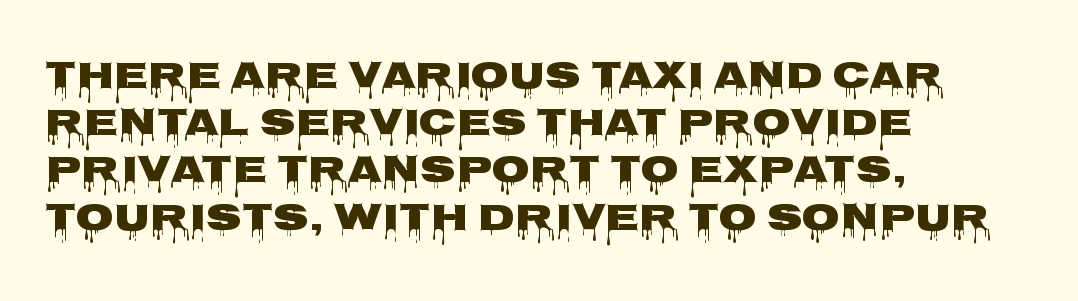
The image shows 39 px wide sans-serif type, upright; set left-aligned, line spacing 1.21x, normal letter spacing, not underlined; low stroke contrast and a large x-height.
